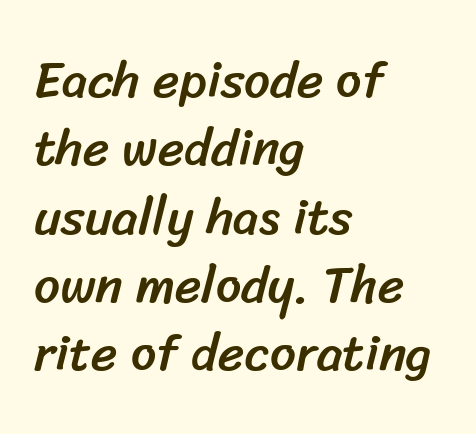
Does extra space separate the letters? No, they use regular spacing. This sample is left-justified, so line endings fall wherever the words run out. No word sits above an underline. Varying glyph widths throughout — classic text-font behaviour.
